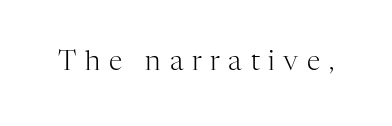
Underline: absent. Nope, not italic — everything's standing straight. Weight: in the light-to-regular range. The line texture is sparse and dotted thanks to wide tracking.
